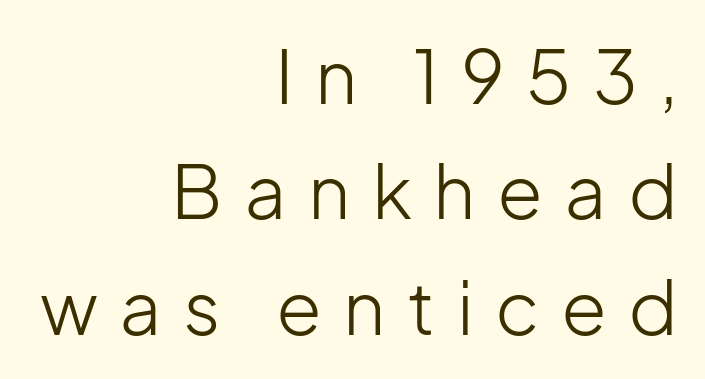
Each line ends at the same right margin while the left side varies. The letters stand straight up with perfectly vertical stems. These lines sit exactly where default settings would place them. Is this a fixed-width face? No — the glyphs have proportional, varying widths. Does the type have serifs? No, each stem ends abruptly. Think standard paragraph weight, or any step lighter than that.
